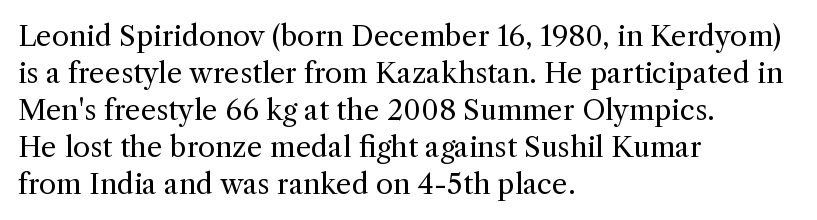
The image shows 28 px regular-weight serif type, upright; set left-aligned, normal line spacing (1.32x), normal letter spacing, not underlined; a medium x-height.
